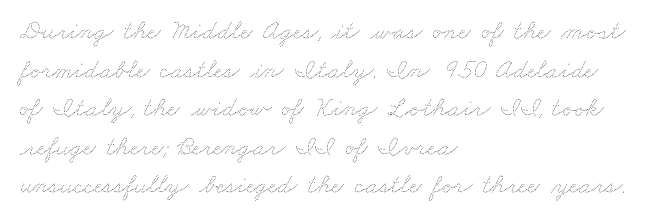
{"bold": "no", "underline": "no", "align": "left", "line_spacing": "normal", "line_spacing_ratio": 1.43, "letter_spacing": "normal", "letter_spacing_em": 0.0, "glyph_px": 27}
